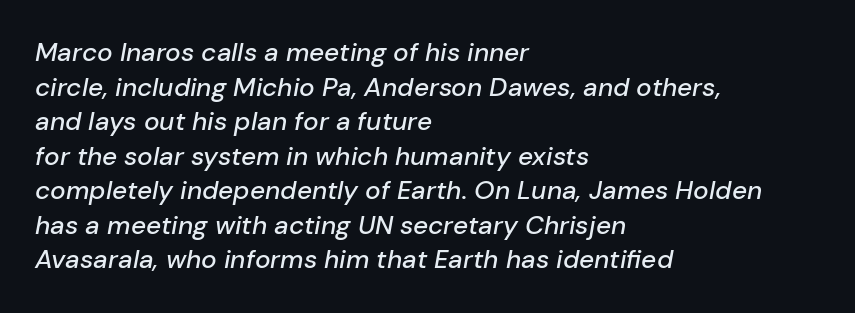
The image shows 26 px text type, italic (leaning right); set left-aligned, normal line spacing (1.33x), normal letter spacing, not underlined.
